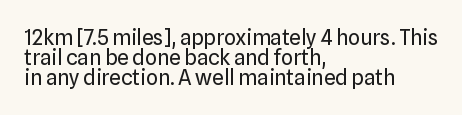
{"italic": "no", "bold": "no", "underline": "no", "align": "left", "line_spacing": "tight", "line_spacing_ratio": 0.96, "letter_spacing": "normal", "letter_spacing_em": 0.0, "glyph_px": 21}
